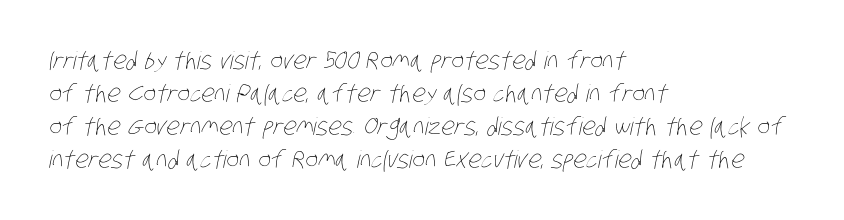
Bold? No — there's no thickening of the strokes. All the whitespace from short lines collects on the right. The rendering keeps characters at their native spacing. Summary of vertical rhythm: regular, with standard interline spacing. Anything drawn beneath the words? Only blank space.
